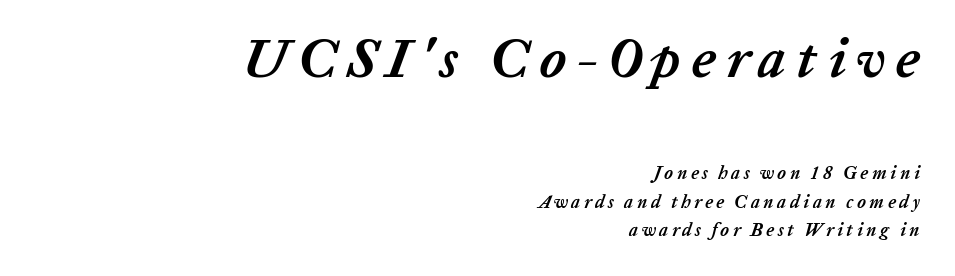
The image shows 55 px semibold type, italic (leaning right); set right-aligned, normal line spacing (1.57x), not underlined; the first (top) block is 3.06x larger; low stroke contrast and a medium x-height.
